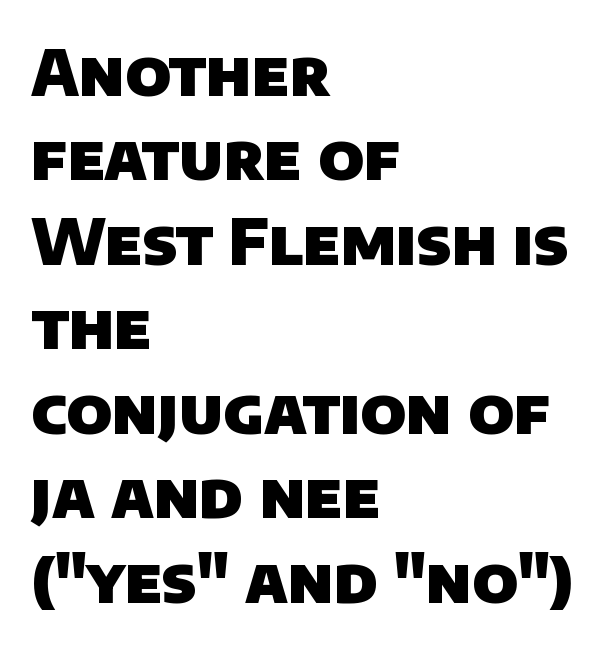
Q: Is the text bold? A: Yes.
Q: Is the typeface a serif or a sans-serif typeface? A: Sans-serif.
Q: Is the text underlined? A: No.
Q: How is the paragraph aligned? A: Left-aligned.
Q: Is the spacing between letters normal or unusually wide? A: Normal.
Q: Is the spacing between lines tight, normal or loose? A: Normal.
Q: Width (condensed, normal, or wide)? A: Normal.
Q: Stroke contrast? A: Low.
Q: x-height? A: Large.
Q: Monospaced? A: No.
